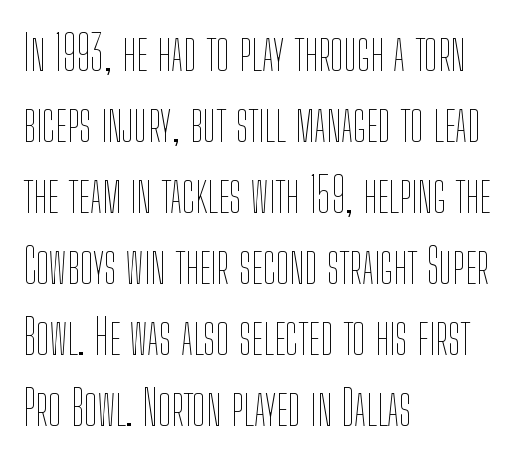
Q: Is the text bold? A: No.
Q: Is the text italic (slanted)? A: No, it is upright.
Q: Is the text underlined? A: No.
Q: How is the paragraph aligned? A: Left-aligned.
Q: Is the spacing between letters normal or unusually wide? A: Normal.
Q: Is the spacing between lines tight, normal or loose? A: Normal.
Q: Width (condensed, normal, or wide)? A: Condensed.
Q: Stroke contrast? A: Low.
Q: x-height? A: Medium.
Q: Monospaced? A: No.
